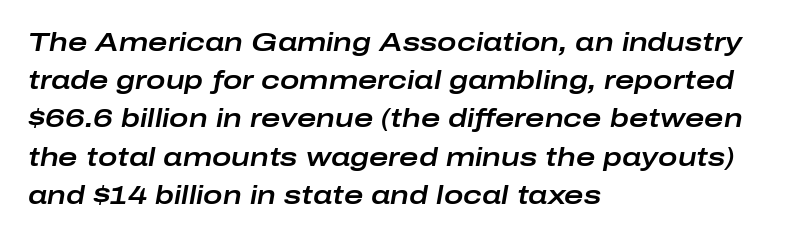
{"italic": "yes", "lean": "right", "slant_degrees": 10, "underline": "no", "align": "left", "line_spacing": "normal", "line_spacing_ratio": 1.47, "letter_spacing": "normal", "letter_spacing_em": 0.0, "glyph_px": 26}
